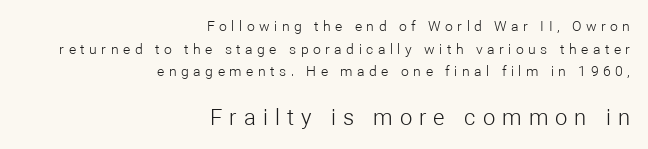
Q: Is the text bold? A: No.
Q: Is the text italic (slanted)? A: No, it is upright.
Q: Is the text underlined? A: No.
Q: How is the paragraph aligned? A: Right-aligned.
Q: Is the spacing between letters normal or unusually wide? A: Unusually wide.
Q: Is the spacing between lines tight, normal or loose? A: Normal.
Q: Which block of text is set in a larger size, the first (top) or the second (bottom)? A: The second (bottom) one.
